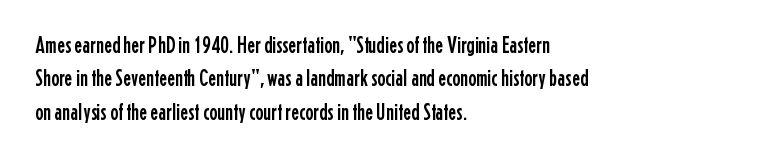
{"italic": "no", "underline": "no", "align": "left", "line_spacing": "normal", "line_spacing_ratio": 1.39, "letter_spacing": "normal", "letter_spacing_em": 0.0, "glyph_px": 24}
